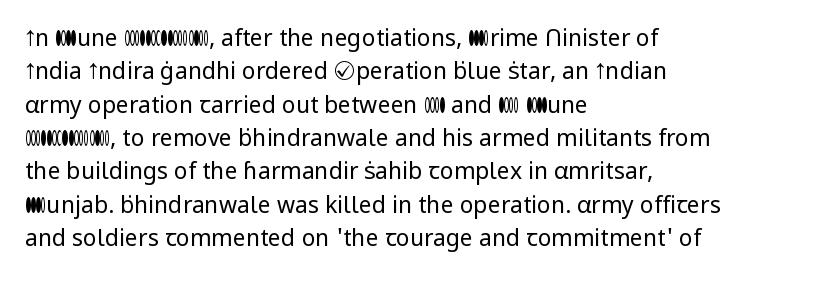
Q: Is the text bold? A: No.
Q: Is the text italic (slanted)? A: No, it is upright.
Q: Is the text underlined? A: No.
Q: How is the paragraph aligned? A: Left-aligned.
Q: Is the spacing between letters normal or unusually wide? A: Normal.
Q: Is the spacing between lines tight, normal or loose? A: Normal.
